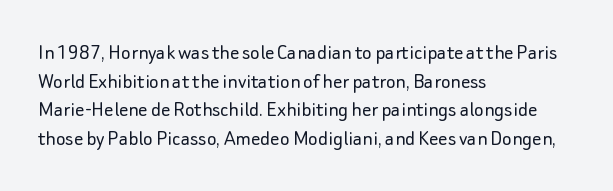
{"italic": "no", "bold": "no", "underline": "no", "align": "left", "line_spacing": "normal", "line_spacing_ratio": 1.25, "letter_spacing": "normal", "letter_spacing_em": 0.0, "glyph_px": 23}
